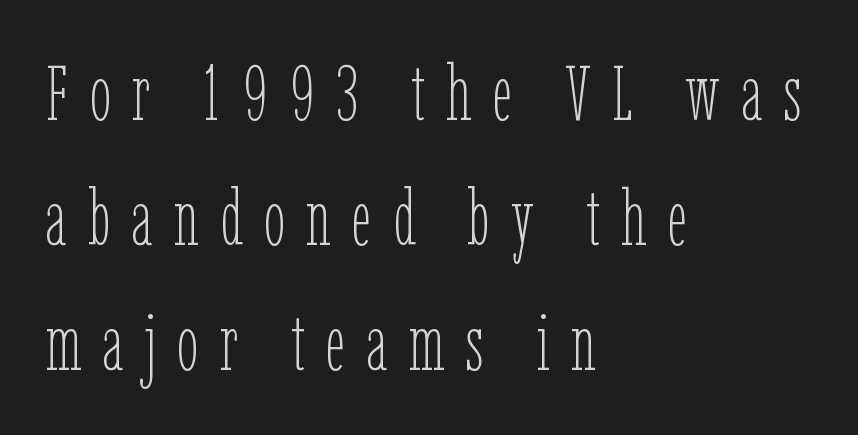
{"italic": "no", "bold": "no", "weight": "thin", "width": "condensed", "stroke_contrast": "low", "x_height": "medium", "monospaced": "no", "underline": "no", "align": "left", "line_spacing": "normal", "line_spacing_ratio": 1.6, "letter_spacing": "wide", "letter_spacing_em": 0.27, "glyph_px": 78}
